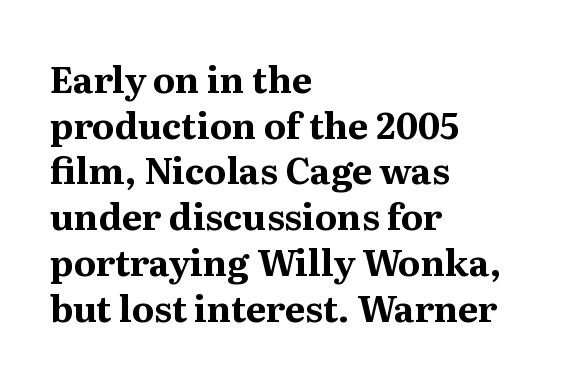
Old-style or modern, the face here clearly has serifs. These lines are rendered in a variable-pitch font. The setting favours the left margin, as ordinary paragraphs usually do. Tall strokes in this sample are plumb rather than angled. The foot of each line stays bare and open. There is no visible air inserted between adjacent glyphs.
